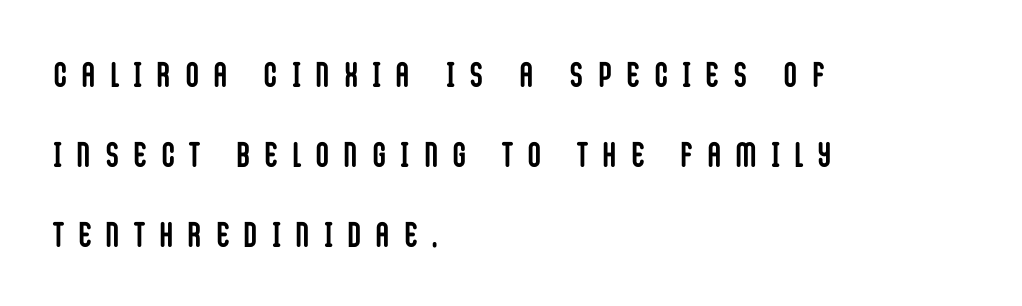
{"serif": "no", "italic": "no", "bold": "yes", "weight": "semibold", "width": "condensed", "stroke_contrast": "low", "x_height": "large", "monospaced": "no", "underline": "no", "align": "left", "line_spacing": "loose", "line_spacing_ratio": 2.28, "letter_spacing": "wide", "letter_spacing_em": 0.45, "glyph_px": 35}
